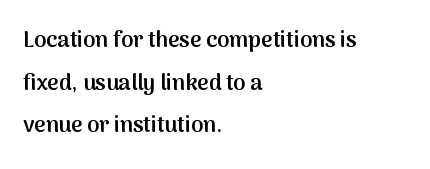
On the weight axis this lands at semibold, roughly 600. When letters stand straight like this, we call the style roman or upright. The designer dialed line spacing up above the default. Line beginnings align vertically; line endings do not. Letters rest on an invisible, unmarked baseline. The passage shown has conventional tracking throughout.
